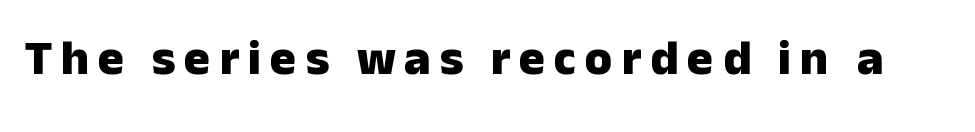
{"serif": "no", "italic": "no", "bold": "yes", "weight": "heavy", "width": "normal", "stroke_contrast": "low", "x_height": "medium", "monospaced": "no", "underline": "no", "glyph_px": 49}
